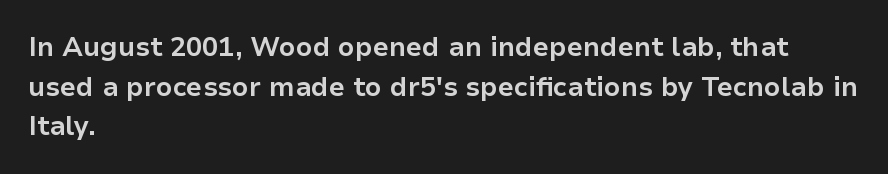
Q: Is the text bold? A: Yes.
Q: Is the text italic (slanted)? A: No, it is upright.
Q: Is the text underlined? A: No.
Q: How is the paragraph aligned? A: Left-aligned.
Q: Is the spacing between letters normal or unusually wide? A: Normal.
Q: Is the spacing between lines tight, normal or loose? A: Normal.
